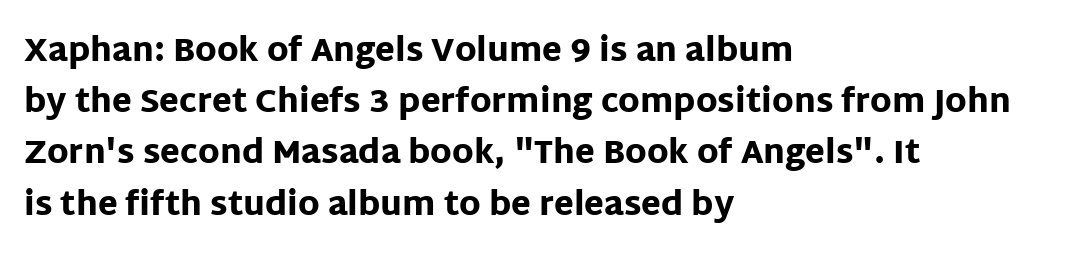
Line starts are locked; line ends wander. A typesetter would call this zero additional tracking. The axis of the letterforms is exactly vertical. Regarding leading, the lines here are spaced in the standard way. Note the varied advance widths — an 'i' is clearly narrower than an 'm'. This rendering features lettering with no underline.
